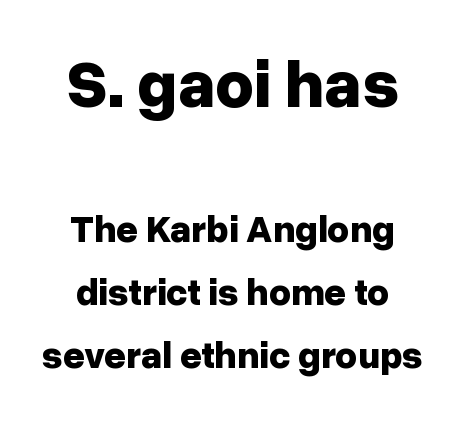
The image shows 67 px bold sans-serif type, upright; set centered, normal line spacing (1.65x), normal letter spacing, not underlined; the first (top) block is 1.76x larger; low stroke contrast and a medium x-height.
